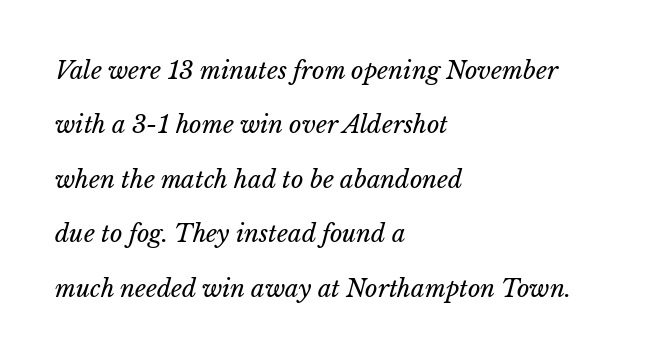
The image shows 24 px text type, italic (leaning right); set left-aligned, loose line spacing (2.27x), normal letter spacing, not underlined.
